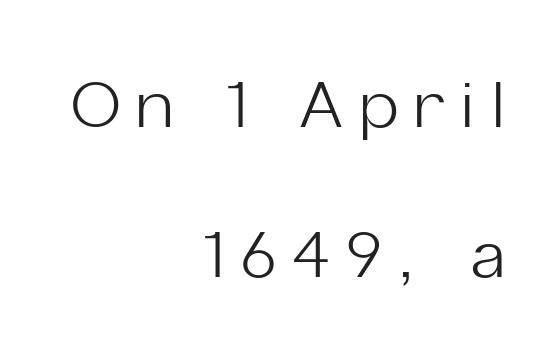
{"serif": "no", "italic": "no", "bold": "no", "weight": "light", "width": "normal", "stroke_contrast": "low", "x_height": "medium", "monospaced": "no", "underline": "no", "align": "right", "line_spacing": "loose", "line_spacing_ratio": 2.34, "letter_spacing": "wide", "letter_spacing_em": 0.25, "glyph_px": 64}
